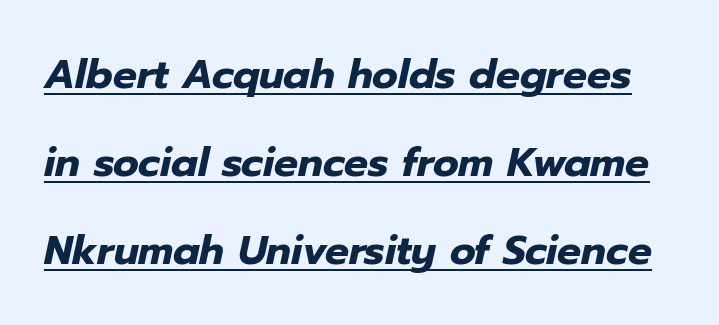
Slanted lettering throughout. What stands out about the letter spacing? Nothing — it is the standard amount. Underlining? Definitely there. Rows of type keep a wide berth in the vertical direction.
